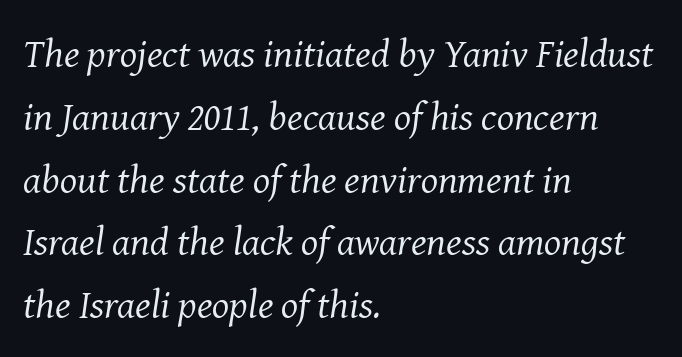
The image shows 40 px regular-weight serif type, italic (leaning right); set left-aligned, normal line spacing (1.57x), normal letter spacing, not underlined; medium stroke contrast and a medium x-height.
